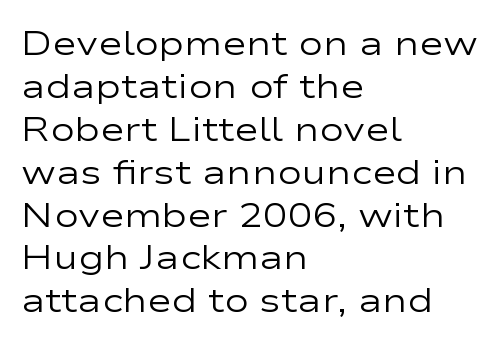
Left-aligned paragraph, ragged on the right. Is the stroke heavy? The answer is a plain regular-or-lighter. Notice how the stems are strictly vertical — no italics here. Notice how descenders clear the ascenders below comfortably — that's standard leading. The characters display no serif detailing; their extremities are plain.
